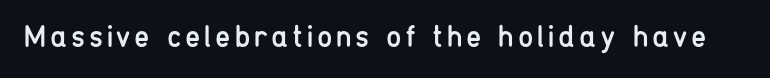
{"serif": "no", "italic": "no", "bold": "no", "weight": "regular", "width": "condensed", "stroke_contrast": "low", "x_height": "medium", "monospaced": "no", "underline": "no", "glyph_px": 31}
